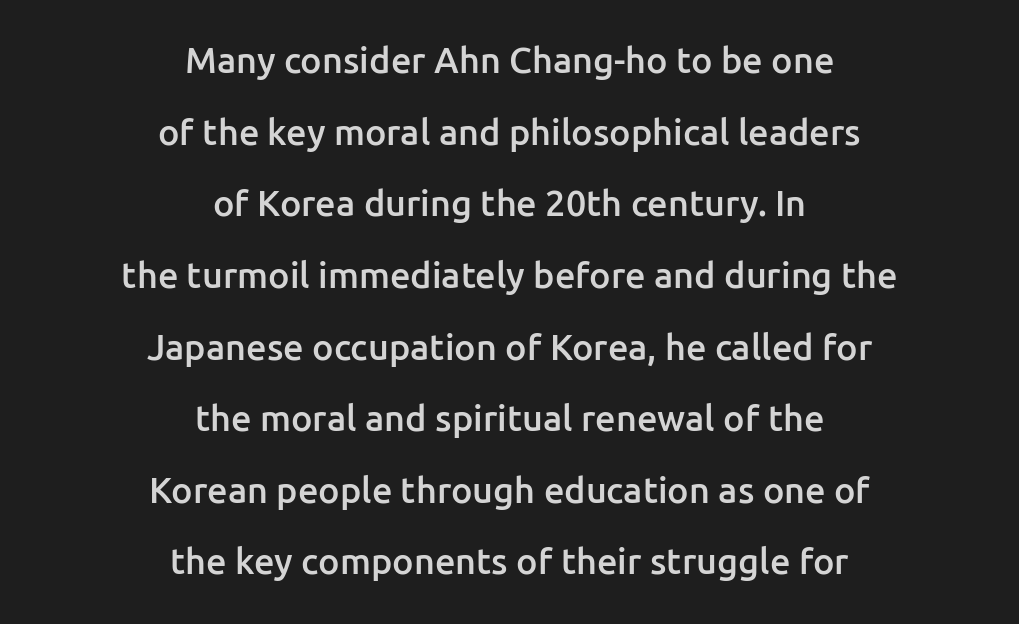
The image shows 36 px semibold sans-serif type, upright; set centered, loose line spacing (1.99x), normal letter spacing, not underlined; low stroke contrast and a medium x-height.
